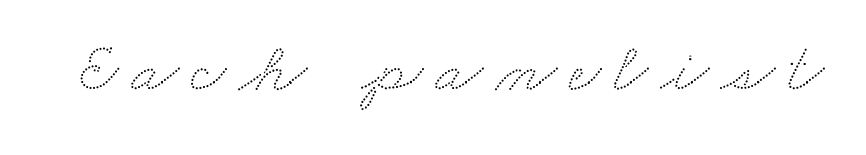
{"width": "wide", "stroke_contrast": "low", "x_height": "small", "monospaced": "no", "underline": "no", "glyph_px": 70}
